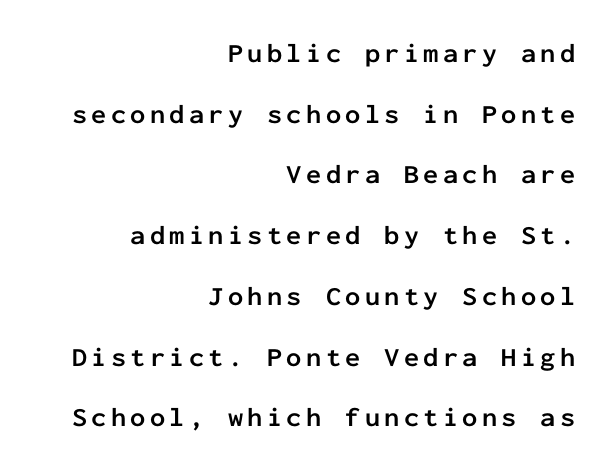
{"italic": "no", "bold": "yes", "underline": "no", "align": "right", "line_spacing": "loose", "line_spacing_ratio": 2.25, "glyph_px": 27}
